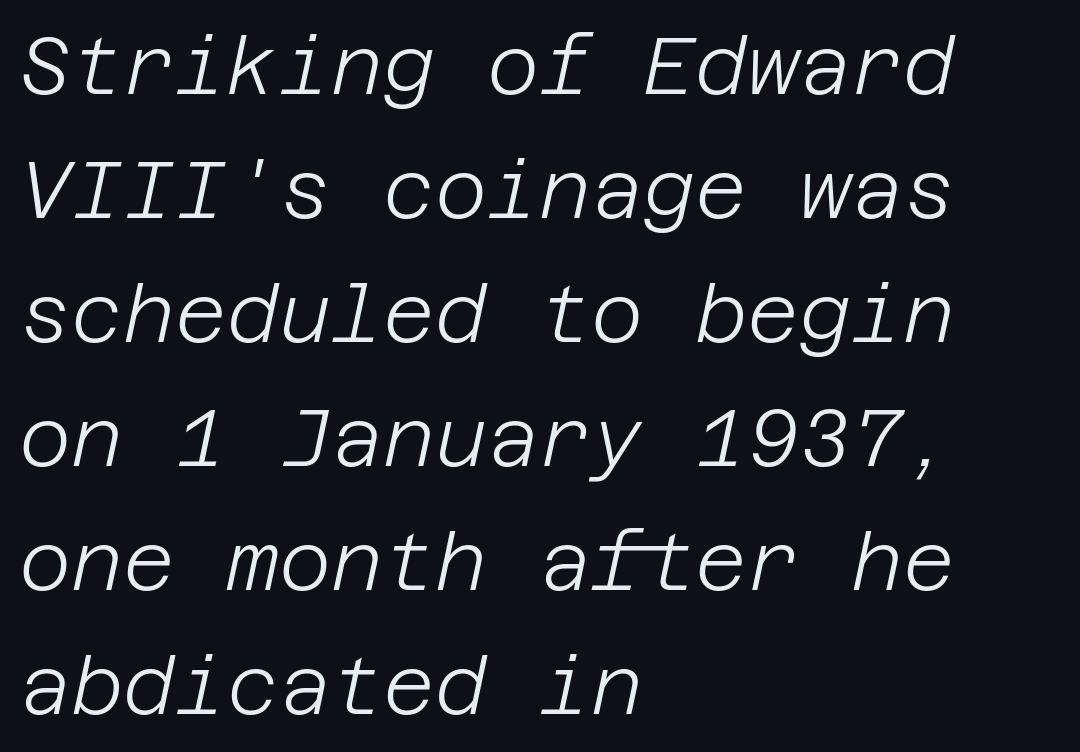
Weight: not bold — regular or lighter. The passage shown stacks its lines at a standard gap. Look at the tracking — it's just the regular setting, nothing added. The glyphs are unaccompanied by any horizontal stroke below them. If you drew a ruler down the left edge, every line would touch it.
